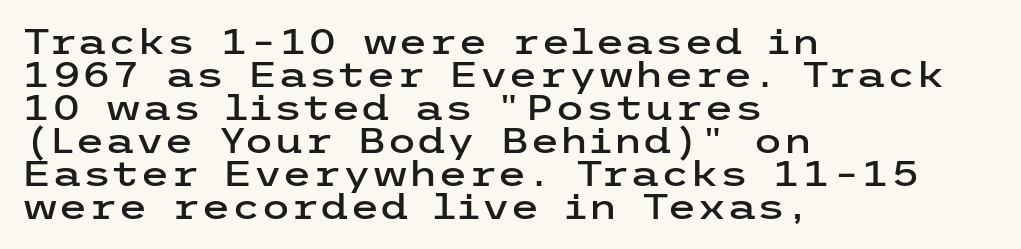
Look at the bottom of the vertical strokes: they stop flat, with no serifs. Words appear dense and cohesive because spacing is normal. Check the space under the baseline: it is left empty. A typesetter would mark this as roman, not italic. The leading is snug, giving the passage a crowded texture. Leftover space on each line is placed entirely after the last word.
